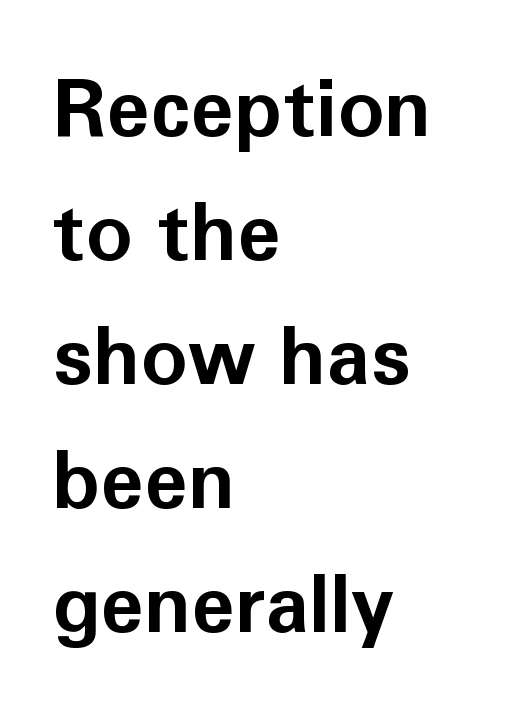
The image shows 79 px bold sans-serif type, upright; set left-aligned, normal line spacing (1.57x), normal letter spacing, not underlined; low stroke contrast and a medium x-height.
